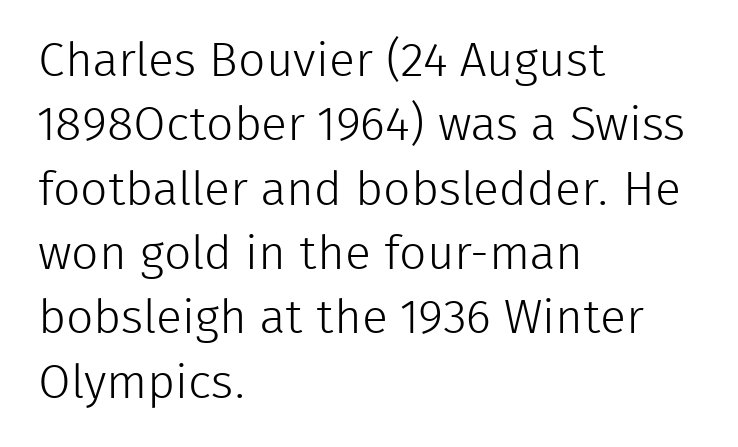
Bare-footed words on every line. Every character sits straight up, as roman type does. These lines are set flush left with a ragged right edge. Note the varied advance widths — an 'i' is clearly narrower than an 'm'. Leading matches the norm, producing a regular column. Nothing unusual about the tracking: characters are spaced as the font intends.
